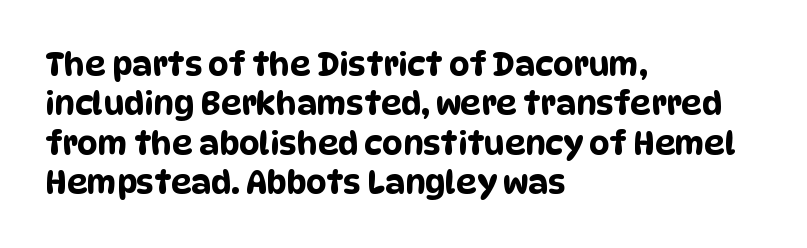
{"serif": "no", "width": "condensed", "stroke_contrast": "low", "x_height": "large", "monospaced": "no", "underline": "no", "align": "left", "line_spacing_ratio": 1.23, "letter_spacing": "normal", "letter_spacing_em": 0.0, "glyph_px": 32}
